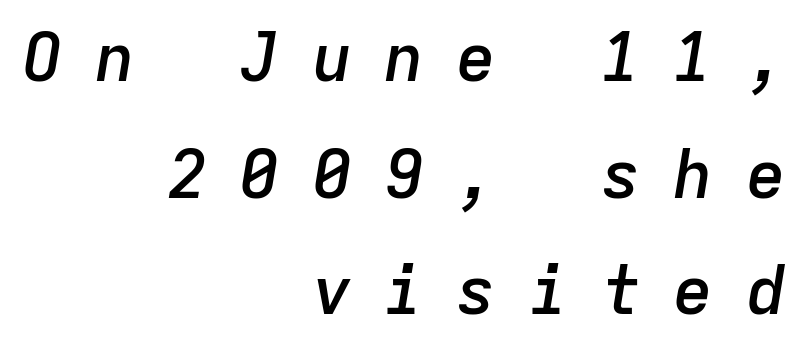
Q: Is the text bold? A: Semi-bold.
Q: Is the text italic (slanted)? A: Yes, it leans right by about 9 degrees.
Q: Is the text underlined? A: No.
Q: How is the paragraph aligned? A: Right-aligned.
Q: Is the spacing between letters normal or unusually wide? A: Unusually wide.
Q: Width (condensed, normal, or wide)? A: Normal.
Q: Stroke contrast? A: Low.
Q: x-height? A: Medium.
Q: Monospaced? A: Yes.
